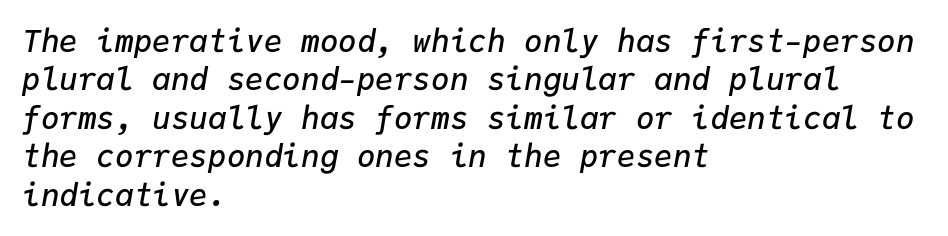
Emphasis-style slanted type is in use. Its strokes are somewhat broadened, the hallmark of semibold type. Notice how the passage keeps a crisp vertical edge on the left only. Is this a fixed-width face? Yes — each glyph sits in an identical cell.
